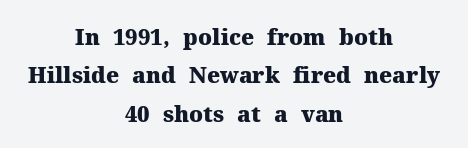
{"italic": "no", "bold": "yes", "underline": "no", "align": "center", "line_spacing_ratio": 1.75, "letter_spacing": "normal", "letter_spacing_em": 0.0, "glyph_px": 22}
